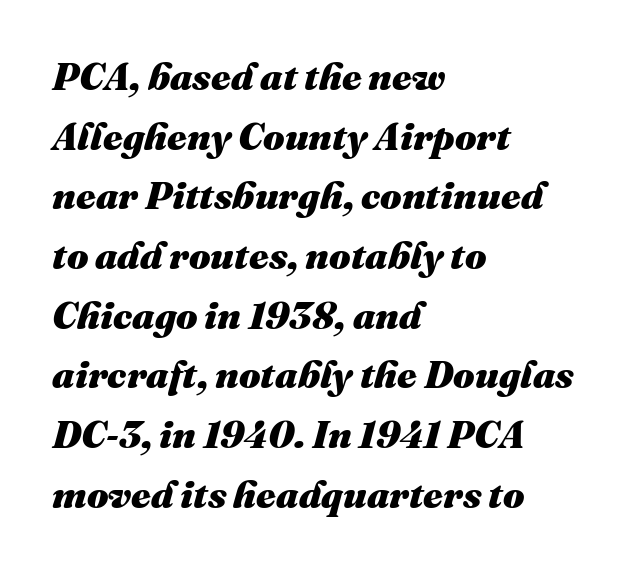
The image shows 38 px heavy type, italic (leaning right); set left-aligned, normal line spacing (1.57x), normal letter spacing, not underlined; medium stroke contrast and a medium x-height.
